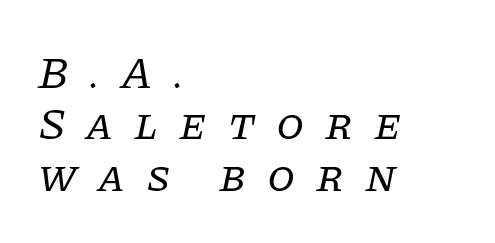
This sample is left-justified, so line endings fall wherever the words run out. Yep, those are serifs on the letters. A typesetter would call this leading minimal, almost set solid. Bare-footed words on every line. These lines are rendered in a variable-pitch font.
